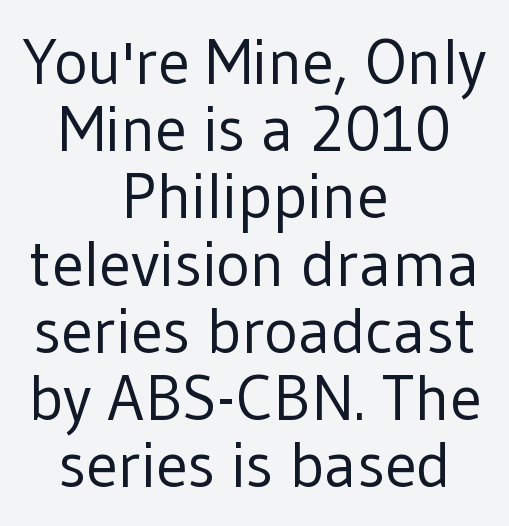
The image shows 64 px regular-weight sans-serif type, upright; set centered, tight line spacing (1.05x), normal letter spacing, not underlined; low stroke contrast and a medium x-height.
